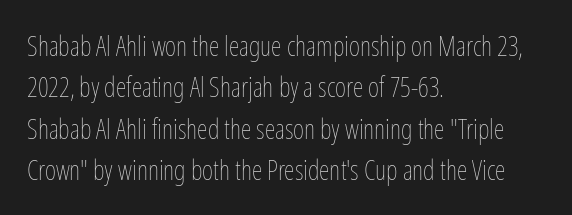
In terms of leading, this rendering sits right in the middle. The lettering stays uniformly vertical, giving the passage a roman look. Decoration check: the copy has no underline. The passage shown is not bold in any degree. How are the letters spaced? Ordinarily, with no added tracking.
